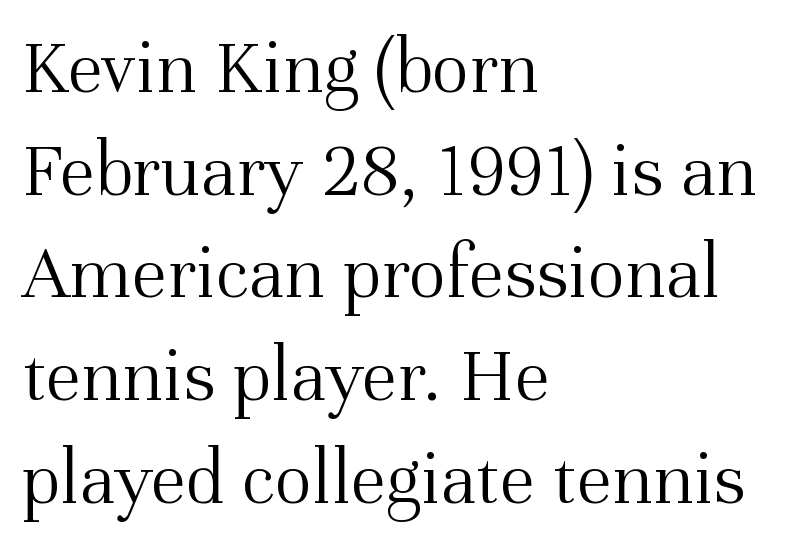
Q: Is the text bold? A: No.
Q: Is the text italic (slanted)? A: No, it is upright.
Q: Is the typeface a serif or a sans-serif typeface? A: Serif.
Q: Is the text underlined? A: No.
Q: How is the paragraph aligned? A: Left-aligned.
Q: Is the spacing between letters normal or unusually wide? A: Normal.
Q: Is the spacing between lines tight, normal or loose? A: Normal.
Q: Width (condensed, normal, or wide)? A: Normal.
Q: Stroke contrast? A: Medium.
Q: x-height? A: Medium.
Q: Monospaced? A: No.
